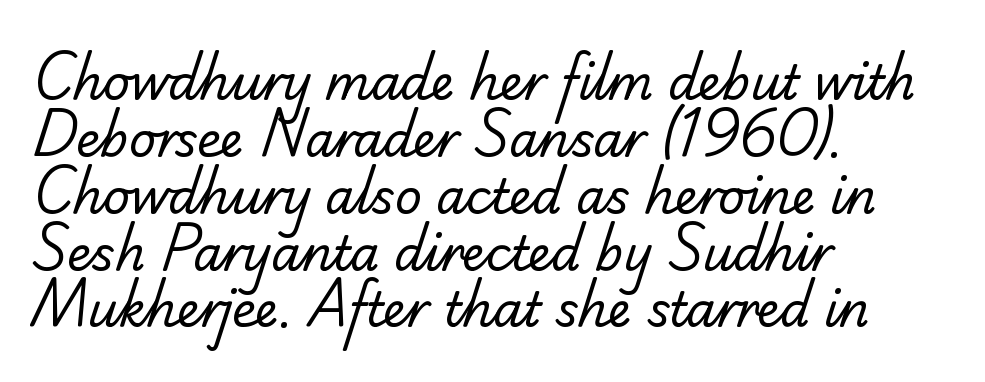
Descender tails drop into unmarked territory. The tracking reads as untouched default to a designer's eye. The passage shown is typed in a proportional face where columns would drift. A serif font was chosen for this passage. A classic flush-left, rag-right setting is used for this passage.
